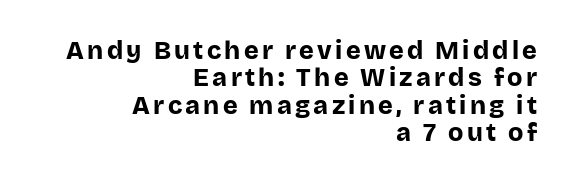
Q: Is the text bold? A: Yes.
Q: Is the text italic (slanted)? A: No, it is upright.
Q: Is the text underlined? A: No.
Q: How is the paragraph aligned? A: Right-aligned.
Q: Is the spacing between lines tight, normal or loose? A: Tight.
